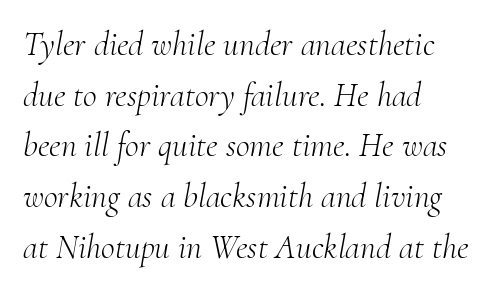
This is oblique type, the kind used for emphasis or titles. Summary of vertical rhythm: regular, with standard interline spacing. Character widths vary here, with narrow letters taking less room than wide ones. Each word holds together tightly as a unit, with standard inter-letter gaps.
